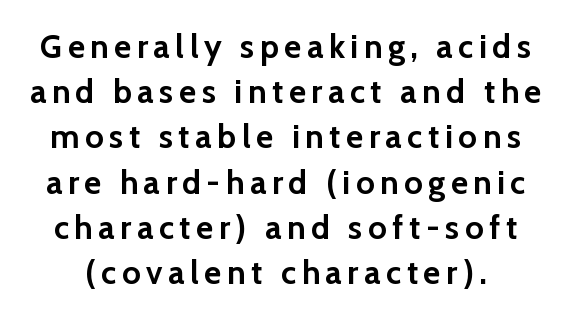
Is this a fixed-width face? No — the glyphs have proportional, varying widths. Words float on clear page, feet unadorned. The rendering shows plain stroke endings on the letterforms — a sans-serif design. The face used here has the dense, thick strokes of a bold. This is roman type, the default non-slanted kind.
